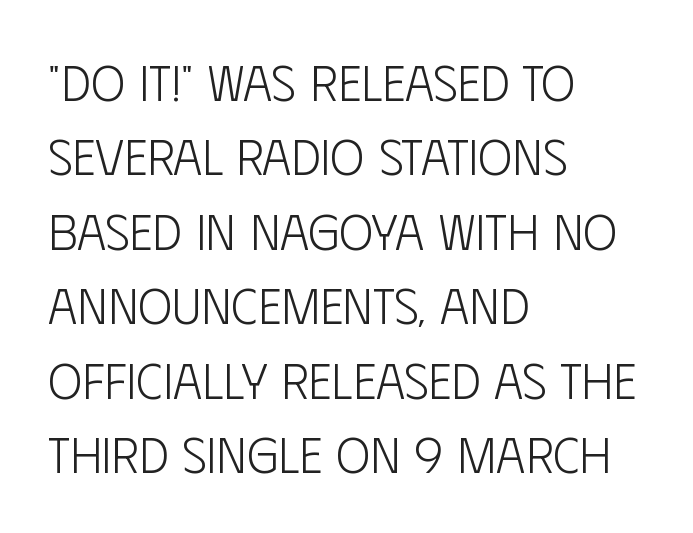
The image shows 51 px light, condensed sans-serif type, upright; set left-aligned, normal line spacing (1.46x), normal letter spacing, not underlined; low stroke contrast and a large x-height.
